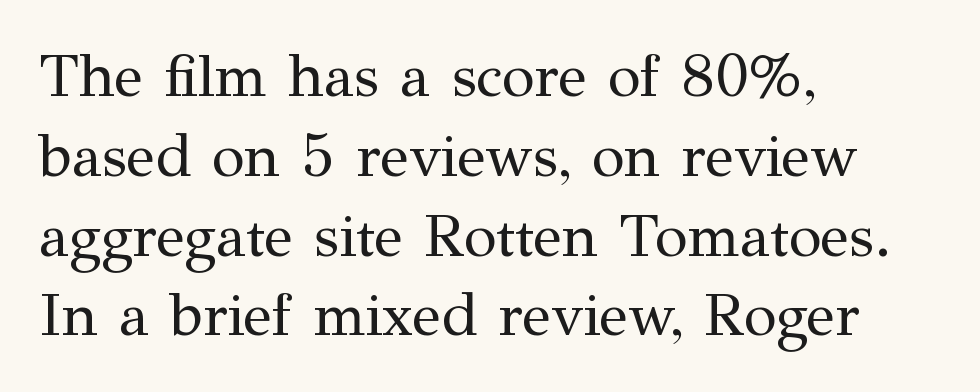
The image shows 60 px regular-weight serif type, upright; set left-aligned, normal line spacing (1.33x), normal letter spacing, not underlined; medium stroke contrast and a medium x-height.
